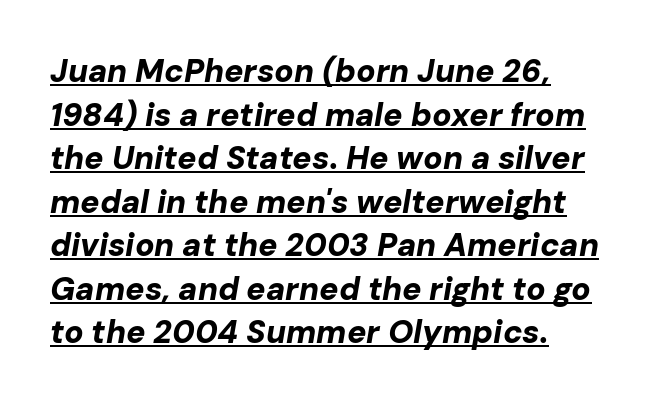
{"italic": "yes", "lean": "right", "slant_degrees": 10, "bold": "yes", "weight": "bold", "width": "normal", "stroke_contrast": "low", "x_height": "medium", "monospaced": "no", "underline": "yes", "align": "left", "line_spacing": "normal", "line_spacing_ratio": 1.36, "letter_spacing": "normal", "letter_spacing_em": 0.0, "glyph_px": 32}
